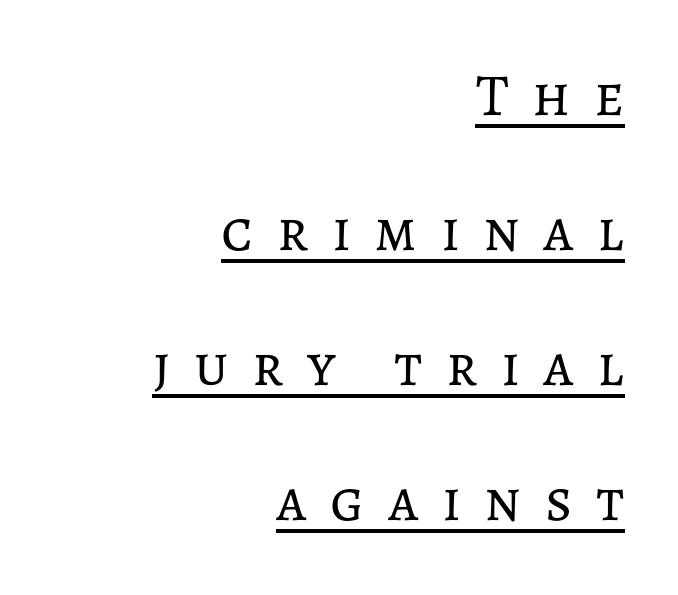
The image shows 60 px regular-weight type, upright; set right-aligned, loose line spacing (2.25x), unusually wide letter spacing (+0.39 em), underlined; low stroke contrast and a medium x-height.
